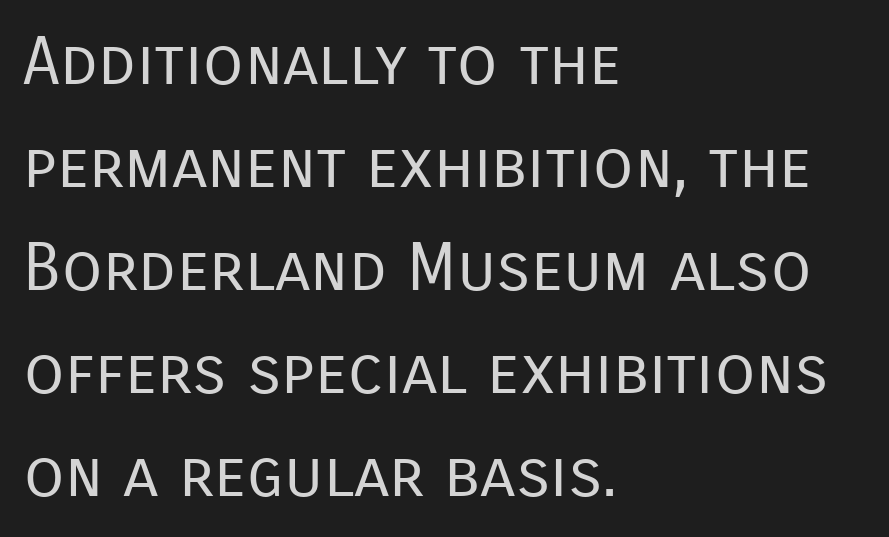
The image shows 66 px regular-weight sans-serif type, upright; set left-aligned, normal line spacing (1.56x), normal letter spacing, not underlined; low stroke contrast and a medium x-height.
